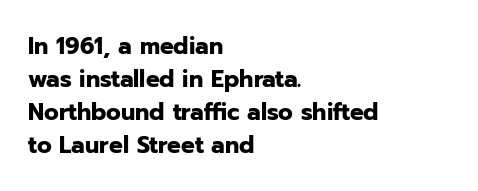
{"italic": "no", "bold": "yes", "underline": "no", "align": "left", "line_spacing": "normal", "line_spacing_ratio": 1.43, "letter_spacing": "normal", "letter_spacing_em": 0.0, "glyph_px": 23}
